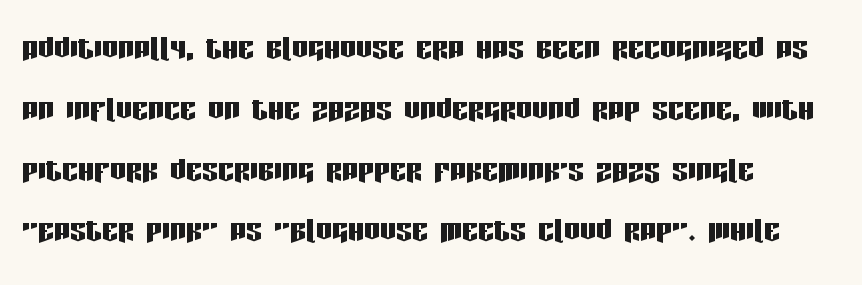
{"serif": "no", "italic": "no", "width": "condensed", "stroke_contrast": "low", "x_height": "large", "monospaced": "no", "underline": "no", "align": "left", "line_spacing": "normal", "line_spacing_ratio": 1.52, "letter_spacing": "normal", "letter_spacing_em": 0.0, "glyph_px": 40}
